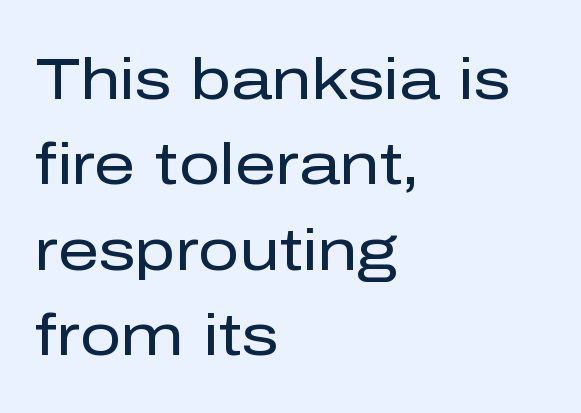
Q: Is the text bold? A: No.
Q: Is the text italic (slanted)? A: No, it is upright.
Q: Is the typeface a serif or a sans-serif typeface? A: Sans-serif.
Q: Is the text underlined? A: No.
Q: How is the paragraph aligned? A: Left-aligned.
Q: Is the spacing between letters normal or unusually wide? A: Normal.
Q: Is the spacing between lines tight, normal or loose? A: Normal.
Q: Width (condensed, normal, or wide)? A: Normal.
Q: Stroke contrast? A: Low.
Q: x-height? A: Medium.
Q: Monospaced? A: No.
